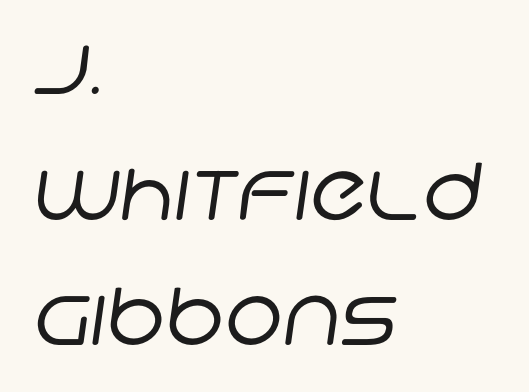
The image shows 79 px regular-weight sans-serif type; set left-aligned, normal line spacing (1.59x), normal letter spacing, not underlined; low stroke contrast and a large x-height.
